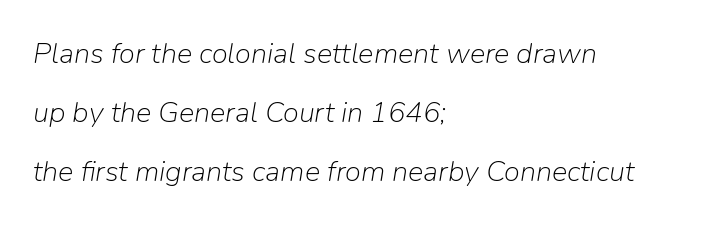
Q: Is the text bold? A: No.
Q: Is the text italic (slanted)? A: Yes, it leans right by about 9 degrees.
Q: Is the text underlined? A: No.
Q: How is the paragraph aligned? A: Left-aligned.
Q: Is the spacing between letters normal or unusually wide? A: Normal.
Q: Is the spacing between lines tight, normal or loose? A: Loose.
Q: Width (condensed, normal, or wide)? A: Normal.
Q: Stroke contrast? A: Low.
Q: x-height? A: Medium.
Q: Monospaced? A: No.
